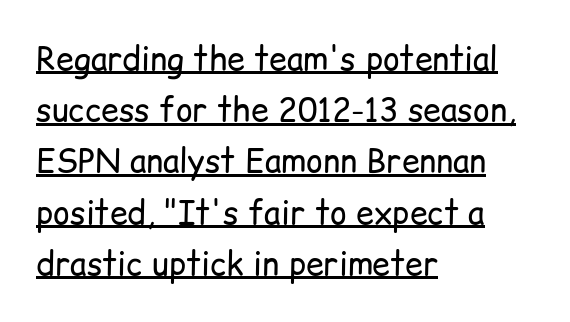
Think of a printed novel: that variable character pitch is what you see here. This is roman type, the default non-slanted kind. A typesetter would label this face a sans. The designer left line spacing at the default. The rendering uses the underline text-decoration. Stroke mass is kept to a normal reading level or below.
